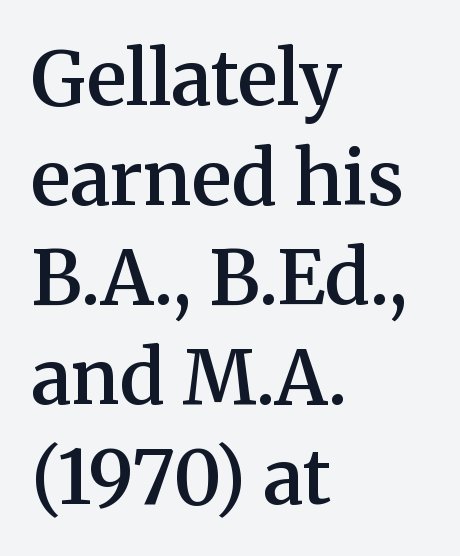
A semibold gives these letters moderate extra thickness, short of bold. Do the characters align in a grid? No, the font is proportional. Posture: upright roman. What kind of face is this? One with serifs. Horizontal alignment here is leftward, the default for most running prose. The space between consecutive lines is moderate.
